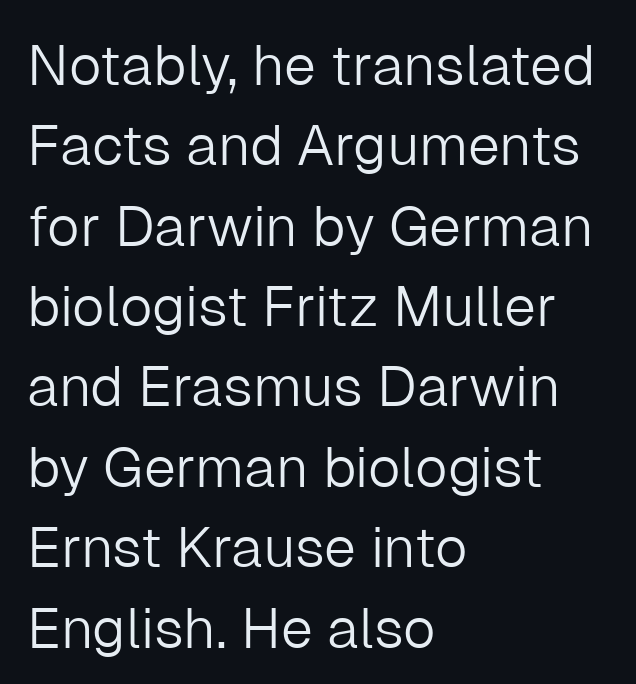
The zone under the glyphs is completely vacant. Do the characters align in a grid? No, the font is proportional. Teacher's note: observe the even left margin — that is flush-left alignment. To sum up the face: it is a sans, with no serifs.
